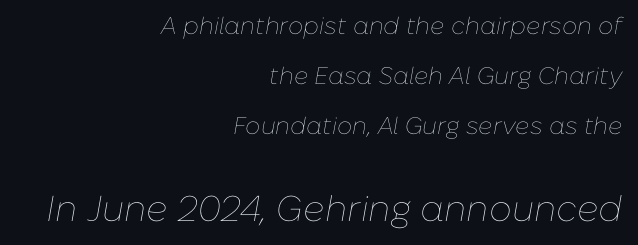
Q: Is the text bold? A: No.
Q: Is the text italic (slanted)? A: Yes, it leans right by about 10 degrees.
Q: Is the text underlined? A: No.
Q: How is the paragraph aligned? A: Right-aligned.
Q: Is the spacing between letters normal or unusually wide? A: Normal.
Q: Is the spacing between lines tight, normal or loose? A: Loose.
Q: Which block of text is set in a larger size, the first (top) or the second (bottom)? A: The second (bottom) one.
Q: Width (condensed, normal, or wide)? A: Normal.
Q: Stroke contrast? A: Low.
Q: x-height? A: Medium.
Q: Monospaced? A: No.
